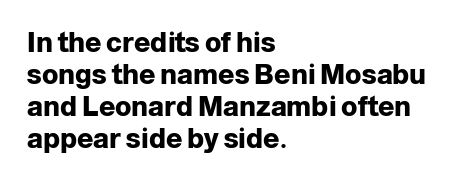
The image shows 27 px bold type, upright; set left-aligned, line spacing 1.19x, normal letter spacing, not underlined.
